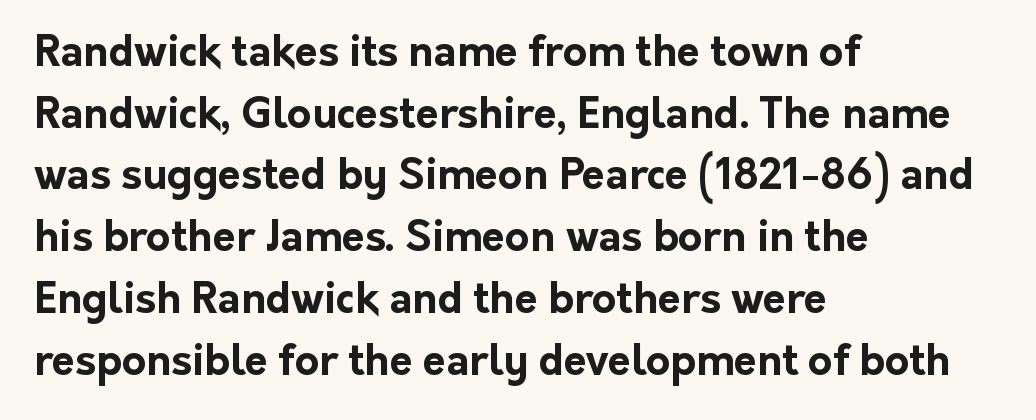
The image shows 42 px bold sans-serif type, upright; set left-aligned, normal line spacing (1.47x), normal letter spacing, not underlined; low stroke contrast and a medium x-height.
